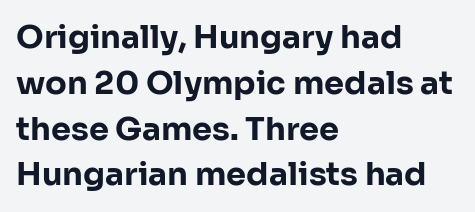
The image shows 32 px bold sans-serif type, upright; set left-aligned, normal line spacing (1.43x), normal letter spacing, not underlined; low stroke contrast and a medium x-height.
